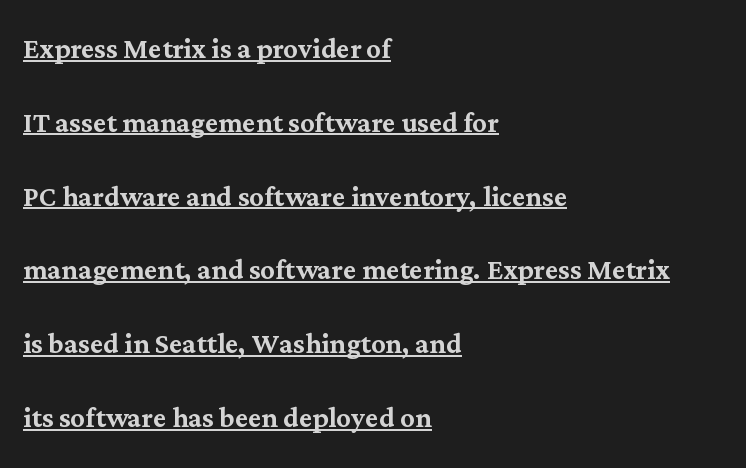
Spacing verdict: proportional, widths tailored to each character. This sample uses an upright cut, with every glyph sitting square on the baseline. Line spacing here is loose. Caption: multi-line text, flush left, ragged right. The type is set solid horizontally, with unmodified tracking. A baseline rule has been typeset under these characters.
